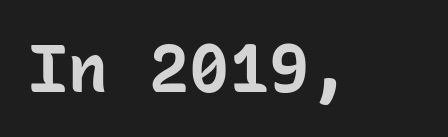
Q: Is the text bold? A: Yes.
Q: Is the text italic (slanted)? A: No, it is upright.
Q: Is the typeface a serif or a sans-serif typeface? A: Sans-serif.
Q: Is the text underlined? A: No.
Q: Is the spacing between letters normal or unusually wide? A: Normal.
Q: Width (condensed, normal, or wide)? A: Normal.
Q: Stroke contrast? A: Low.
Q: x-height? A: Medium.
Q: Monospaced? A: Yes.
